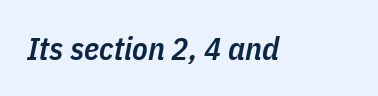
Note the varied advance widths — an 'i' is clearly narrower than an 'm'. On the weight axis this lands at semibold, roughly 600. Each row of text sits above clean, open space. If you drew a line through each stem, it would be angled. This rendering leaves character spacing at its baseline value.
